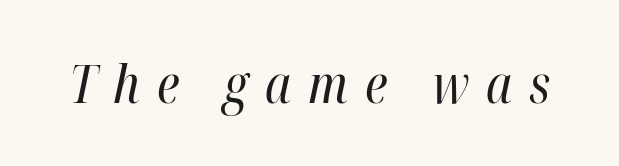
Here the glyphs are tracked loosely, breaking word shapes into spaced letters. A typesetter would call this proportional, since set widths differ per character. The typography opts for an oblique posture over an upright one. The string is rendered with underlining switched off.
